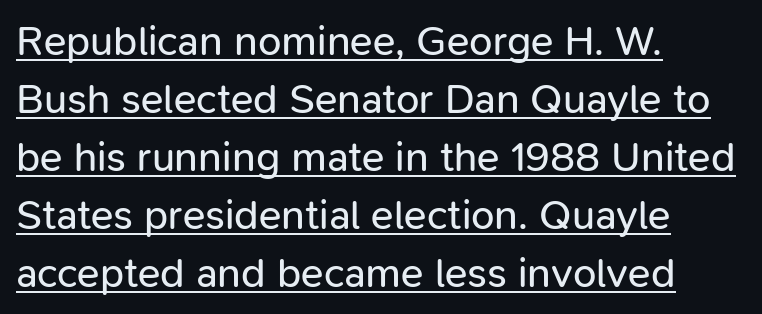
The image shows 42 px regular-weight sans-serif type, upright; set left-aligned, normal line spacing (1.38x), normal letter spacing, underlined; low stroke contrast and a medium x-height.
